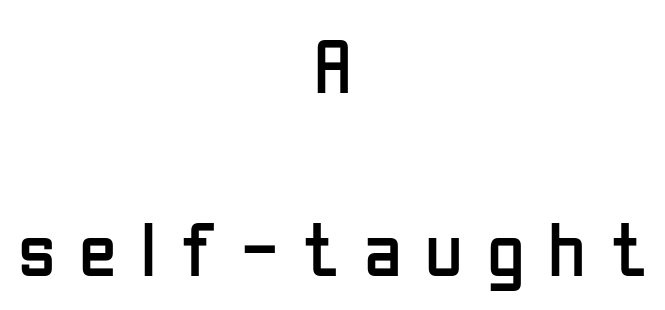
Q: Is the text bold? A: No.
Q: Is the text italic (slanted)? A: No, it is upright.
Q: Is the typeface a serif or a sans-serif typeface? A: Sans-serif.
Q: Is the text underlined? A: No.
Q: How is the paragraph aligned? A: Centered.
Q: Is the spacing between letters normal or unusually wide? A: Unusually wide.
Q: Is the spacing between lines tight, normal or loose? A: Loose.
Q: Width (condensed, normal, or wide)? A: Condensed.
Q: Stroke contrast? A: Low.
Q: x-height? A: Medium.
Q: Monospaced? A: No.
